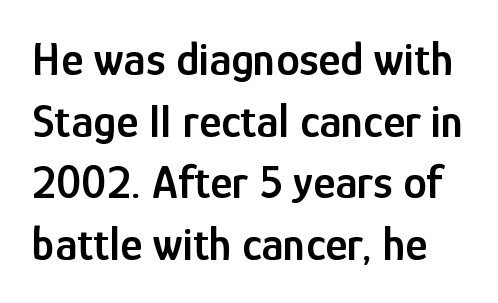
In terms of letterspacing, this is plain default setting. Underlining? Definitely not there. I'd call this a sans setting — the letters go barefoot. Leading matches the norm, producing a regular column. Posture: vertical.
